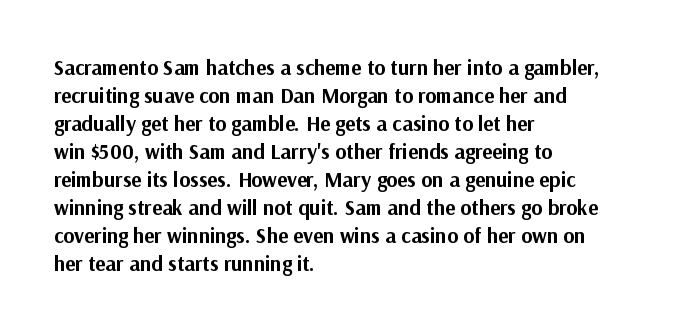
{"italic": "no", "bold": "yes", "underline": "no", "align": "left", "line_spacing": "normal", "line_spacing_ratio": 1.33, "letter_spacing": "normal", "letter_spacing_em": 0.0, "glyph_px": 21}
